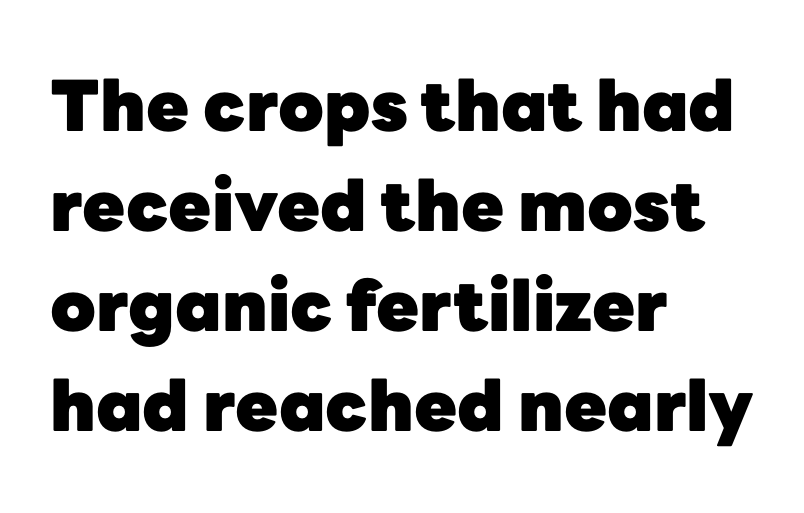
Caption: standard tracking, unaltered. Look at the stroke-to-counter ratio: heavy, a bold. The space beneath each line is pristine and unruled. A typesetter would mark this as roman, not italic. Spacing verdict: proportional, widths tailored to each character. The line-height multiplier appears to be the usual default.
